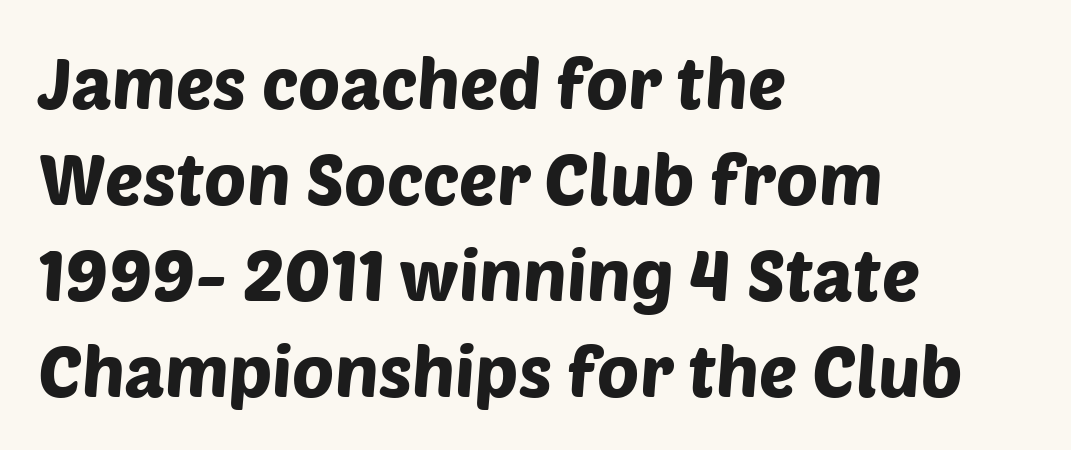
{"serif": "no", "width": "normal", "stroke_contrast": "low", "x_height": "large", "monospaced": "no", "underline": "no", "align": "left", "line_spacing": "normal", "line_spacing_ratio": 1.35, "letter_spacing": "normal", "letter_spacing_em": 0.0, "glyph_px": 71}
